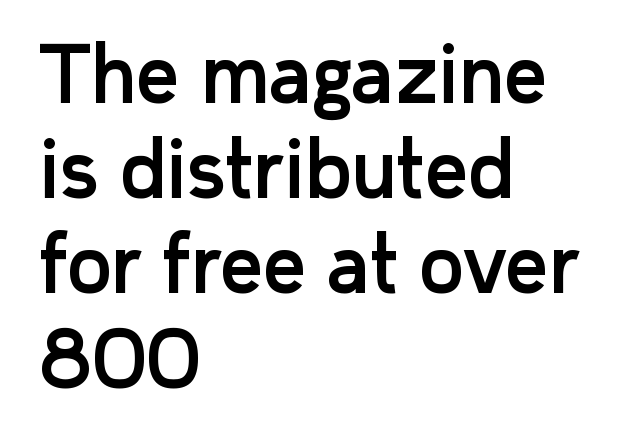
The image shows 76 px sans-serif type, upright; set left-aligned, normal line spacing (1.25x), normal letter spacing, not underlined; low stroke contrast and a medium x-height.
